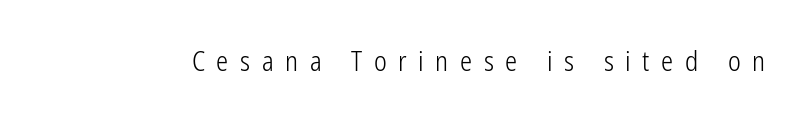
{"italic": "no", "bold": "no", "underline": "no", "letter_spacing": "wide", "letter_spacing_em": 0.43, "glyph_px": 27}
